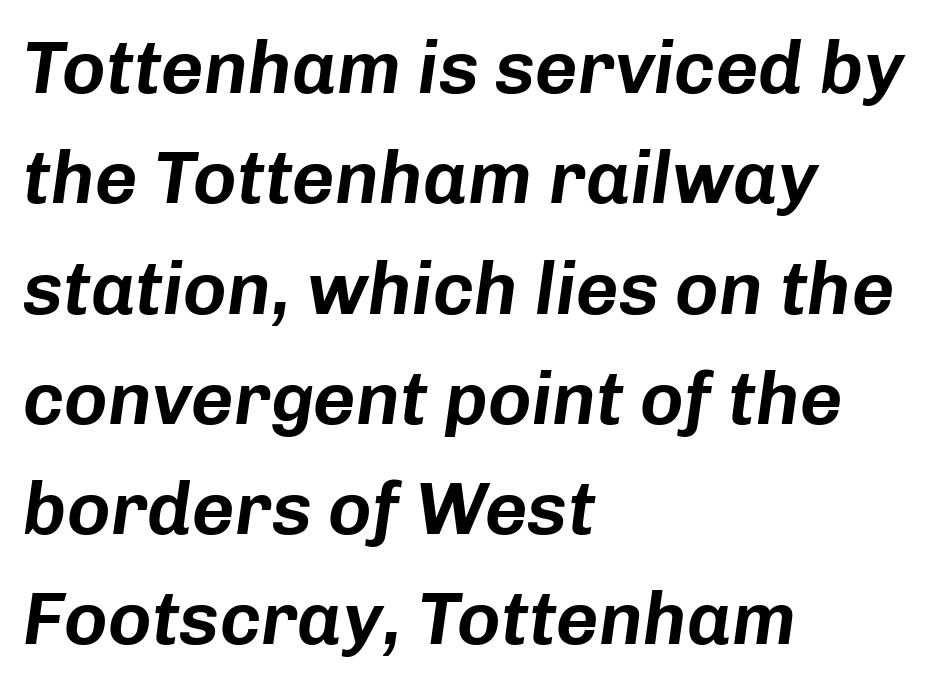
{"italic": "yes", "lean": "right", "slant_degrees": 8, "width": "normal", "stroke_contrast": "low", "x_height": "medium", "monospaced": "no", "underline": "no", "align": "left", "line_spacing": "normal", "line_spacing_ratio": 1.49, "letter_spacing": "normal", "letter_spacing_em": 0.0, "glyph_px": 74}
